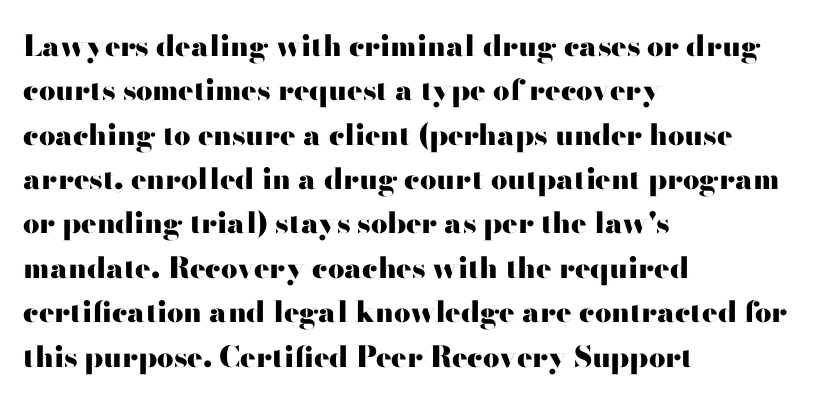
The image shows 29 px heavy, wide sans-serif type, upright; set left-aligned, normal line spacing (1.53x), normal letter spacing, not underlined; high stroke contrast and a small x-height.
